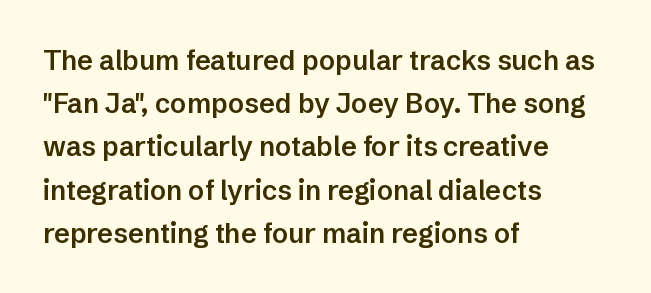
The image shows 27 px text type, upright; set left-aligned, normal line spacing (1.6x), normal letter spacing, not underlined.
